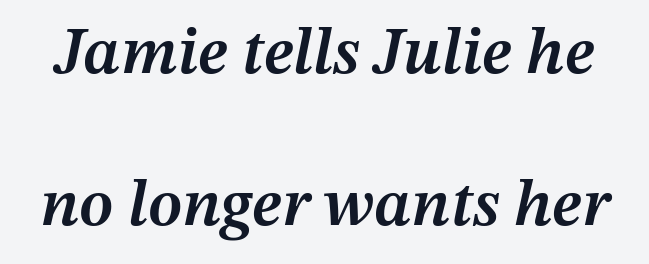
{"italic": "yes", "lean": "right", "slant_degrees": 12, "bold": "semi", "weight": "semibold", "width": "normal", "stroke_contrast": "medium", "x_height": "medium", "monospaced": "no", "underline": "no", "line_spacing": "loose", "line_spacing_ratio": 2.31, "letter_spacing": "normal", "letter_spacing_em": 0.0, "glyph_px": 66}
